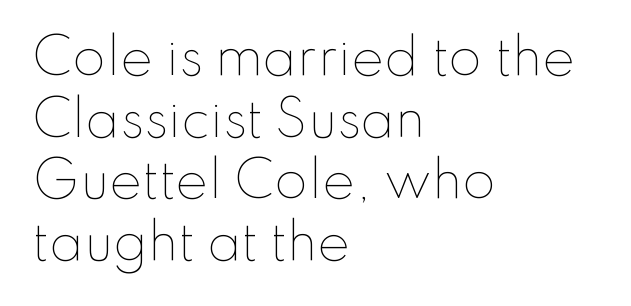
The image shows 49 px thin type, upright; set left-aligned, normal line spacing (1.26x), normal letter spacing, not underlined; low stroke contrast and a small x-height.
